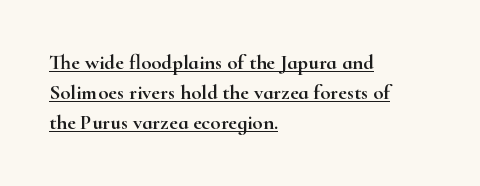
A normal amount of white space separates one row of letters from the next. If you drew a ruler down the left edge, every line would touch it. No extra tracking has been applied to these lines. Students, observe the line beneath the letters — that is underlining. Upright lettering throughout.
